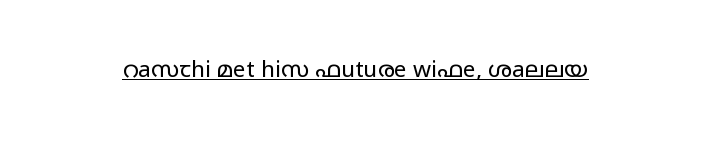
Q: Is the text bold? A: No.
Q: Is the text italic (slanted)? A: No, it is upright.
Q: Is the text underlined? A: Yes.
Q: Is the spacing between letters normal or unusually wide? A: Normal.
